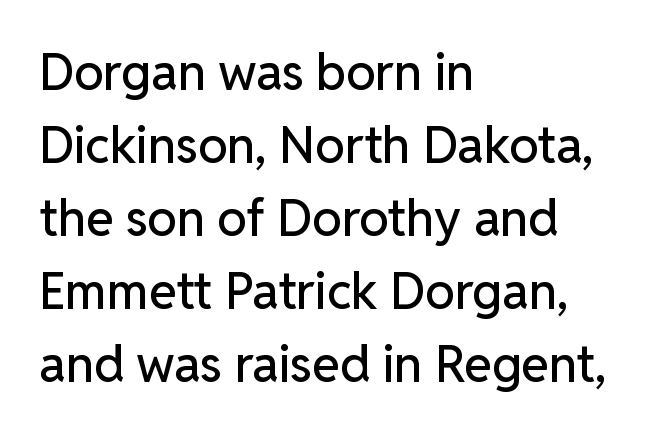
The designer went with a sans here, leaving each stem footless. Vertically, the passage feels balanced, rows spaced as you'd expect. Notice how the passage keeps a crisp vertical edge on the left only. Descenders hang freely into open space. Notice how the stems are strictly vertical — no italics here. Honestly, the letter spacing is just normal — you wouldn't notice it.
